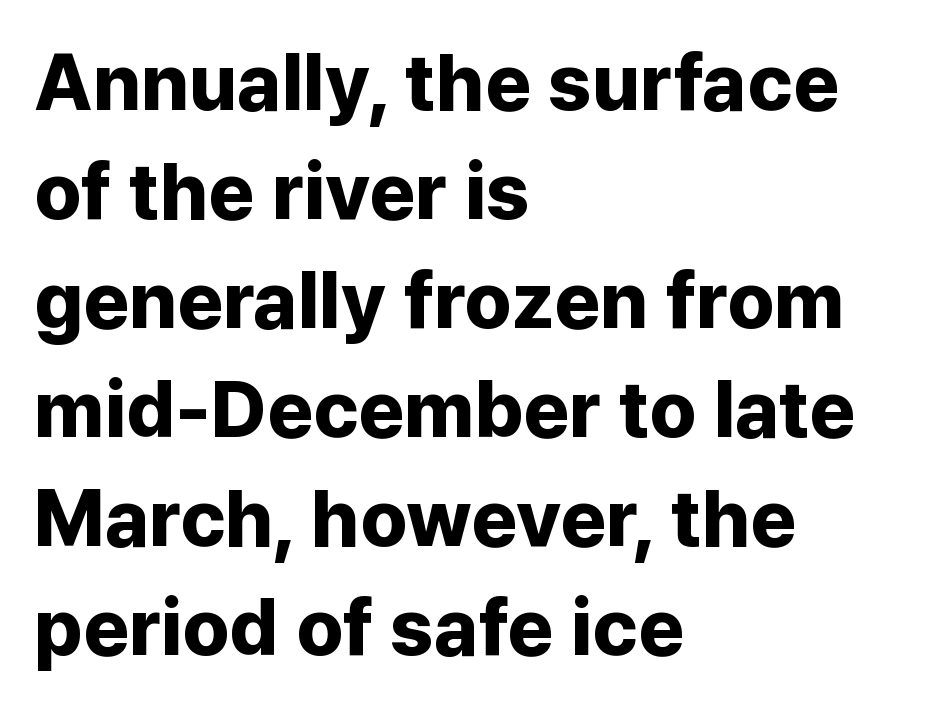
Q: Is the text bold? A: Yes.
Q: Is the text italic (slanted)? A: No, it is upright.
Q: Is the typeface a serif or a sans-serif typeface? A: Sans-serif.
Q: Is the text underlined? A: No.
Q: How is the paragraph aligned? A: Left-aligned.
Q: Is the spacing between letters normal or unusually wide? A: Normal.
Q: Is the spacing between lines tight, normal or loose? A: Normal.
Q: Width (condensed, normal, or wide)? A: Normal.
Q: Stroke contrast? A: Low.
Q: x-height? A: Medium.
Q: Monospaced? A: No.
